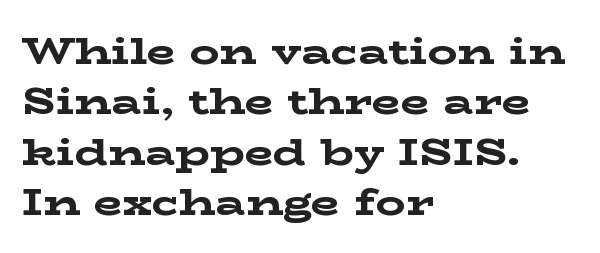
{"serif": "yes", "italic": "no", "bold": "yes", "weight": "bold", "width": "wide", "stroke_contrast": "low", "x_height": "medium", "monospaced": "no", "underline": "no", "align": "left", "line_spacing": "normal", "line_spacing_ratio": 1.36, "letter_spacing": "normal", "letter_spacing_em": 0.0, "glyph_px": 37}
